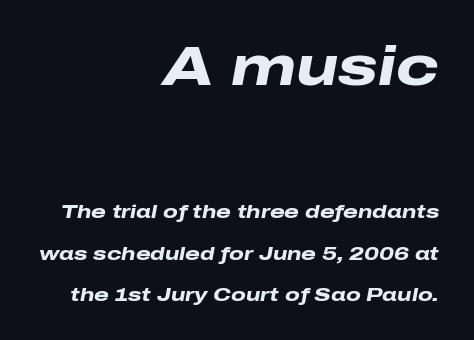
How would I describe the line gaps? Wide and relaxed. Bare-footed words on every line. The face used here is rendered with its standard letterfit. Line endings align vertically; line beginnings do not. Set as a true bold cut, around the 700 mark.
